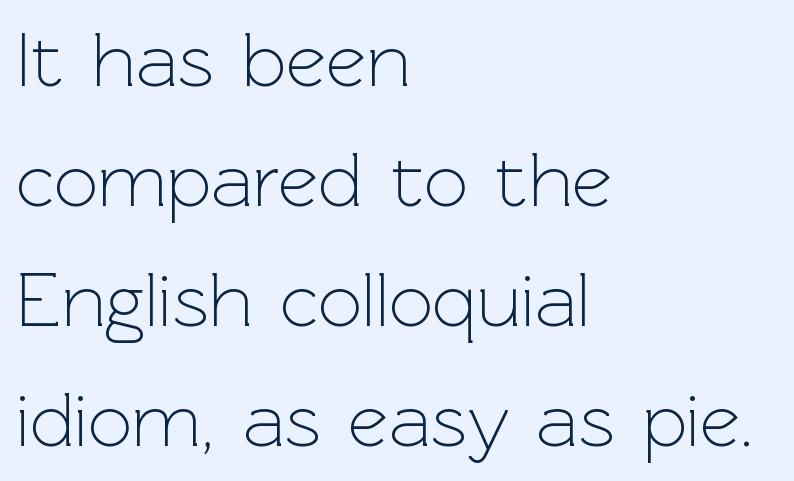
Glance below the letters and you will spot only blank space. Compared with typical body copy, the letter spacing here is the same. Rows of type keep a routine distance in the vertical direction. Posture: straight, roman, zero tilt. A quiet, ordinary-to-light weight characterises the typeface.
